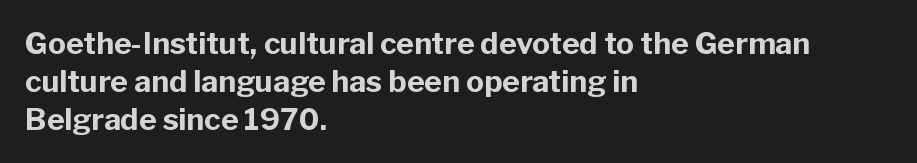
Q: Is the text bold? A: Yes.
Q: Is the text italic (slanted)? A: No, it is upright.
Q: Is the typeface a serif or a sans-serif typeface? A: Sans-serif.
Q: Is the text underlined? A: No.
Q: How is the paragraph aligned? A: Left-aligned.
Q: Is the spacing between letters normal or unusually wide? A: Normal.
Q: Is the spacing between lines tight, normal or loose? A: Normal.
Q: Width (condensed, normal, or wide)? A: Normal.
Q: Stroke contrast? A: Low.
Q: x-height? A: Medium.
Q: Monospaced? A: No.
